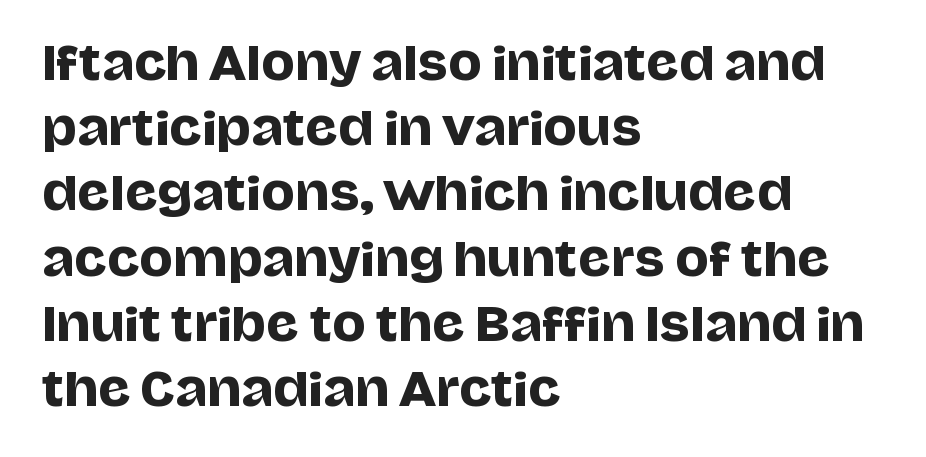
{"serif": "no", "italic": "no", "width": "normal", "stroke_contrast": "low", "x_height": "large", "monospaced": "no", "underline": "no", "align": "left", "line_spacing": "normal", "line_spacing_ratio": 1.45, "letter_spacing": "normal", "letter_spacing_em": 0.0, "glyph_px": 45}
